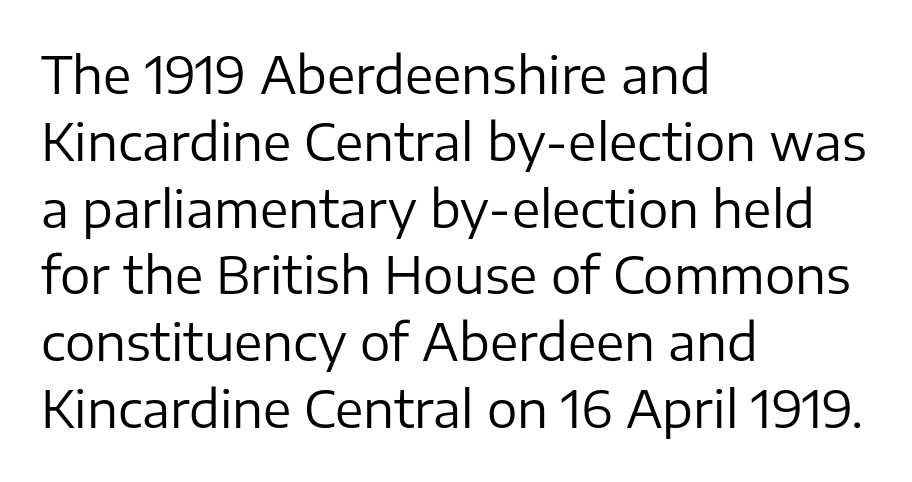
Q: Is the text bold? A: No.
Q: Is the text italic (slanted)? A: No, it is upright.
Q: Is the typeface a serif or a sans-serif typeface? A: Sans-serif.
Q: Is the text underlined? A: No.
Q: How is the paragraph aligned? A: Left-aligned.
Q: Is the spacing between letters normal or unusually wide? A: Normal.
Q: Is the spacing between lines tight, normal or loose? A: Normal.
Q: Width (condensed, normal, or wide)? A: Normal.
Q: Stroke contrast? A: Low.
Q: x-height? A: Medium.
Q: Monospaced? A: No.
